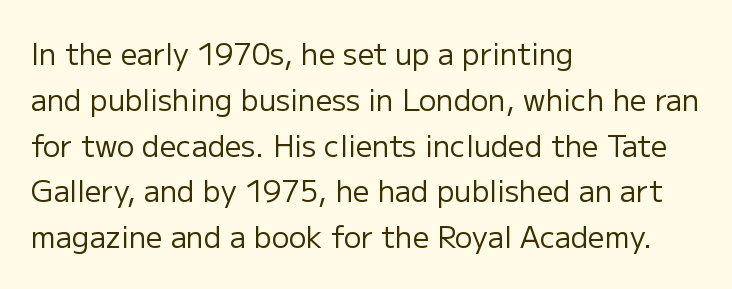
Observe the absence of serifs on each vertical stroke in this sample. Alignment: flush left. Descenders are the only things crossing below the line. This sample uses an upright cut, with every glyph sitting square on the baseline. Ink coverage per letter is moderate at most.
